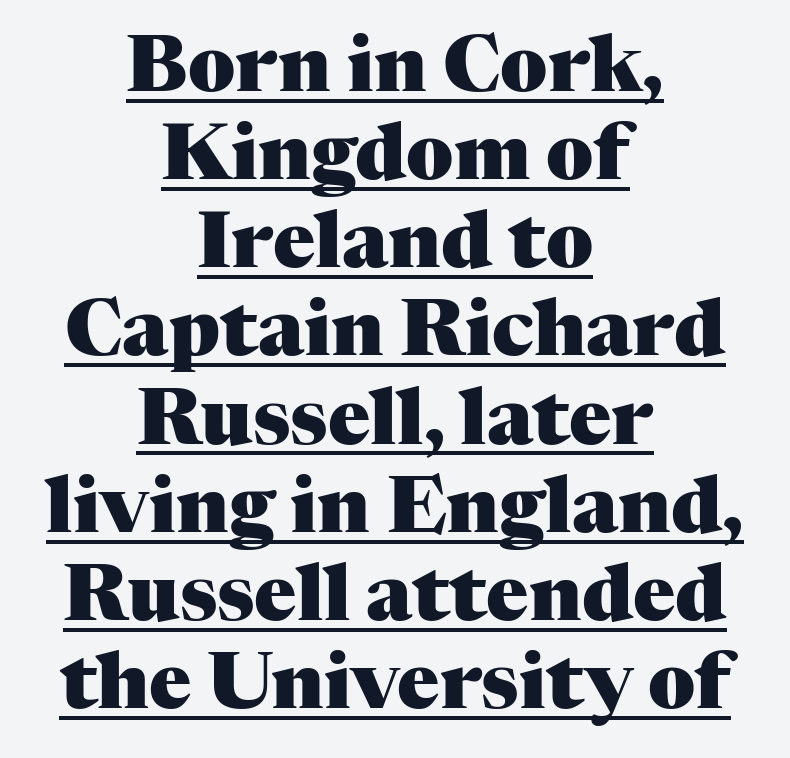
Q: Is the text bold? A: Yes.
Q: Is the text italic (slanted)? A: No, it is upright.
Q: Is the typeface a serif or a sans-serif typeface? A: Serif.
Q: Is the text underlined? A: Yes.
Q: How is the paragraph aligned? A: Centered.
Q: Is the spacing between letters normal or unusually wide? A: Normal.
Q: Is the spacing between lines tight, normal or loose? A: Tight.
Q: Width (condensed, normal, or wide)? A: Normal.
Q: Stroke contrast? A: Medium.
Q: x-height? A: Medium.
Q: Monospaced? A: No.
